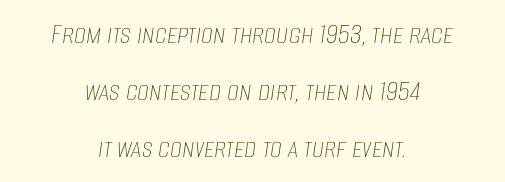
{"italic": "yes", "lean": "right", "slant_degrees": 8, "bold": "no", "weight": "thin", "width": "condensed", "stroke_contrast": "low", "x_height": "large", "monospaced": "no", "underline": "no", "align": "center", "line_spacing": "loose", "line_spacing_ratio": 1.9, "letter_spacing": "normal", "letter_spacing_em": 0.0, "glyph_px": 30}
